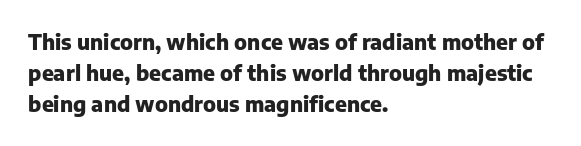
The image shows 21 px bold type, upright; set left-aligned, normal line spacing (1.48x), normal letter spacing, not underlined.
